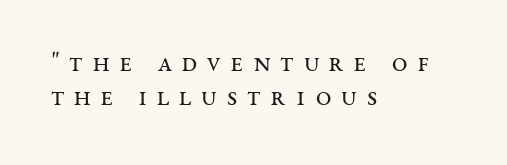
{"serif": "yes", "italic": "no", "bold": "no", "weight": "regular", "width": "wide", "stroke_contrast": "medium", "x_height": "large", "monospaced": "no", "underline": "no", "align": "left", "line_spacing_ratio": 1.21, "letter_spacing": "wide", "letter_spacing_em": 0.35, "glyph_px": 28}
